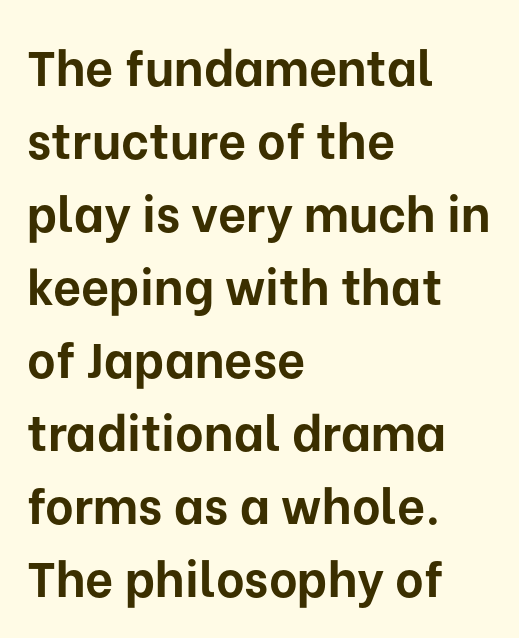
The image shows 49 px bold sans-serif type, upright; set left-aligned, normal line spacing (1.49x), normal letter spacing, not underlined; low stroke contrast and a medium x-height.
